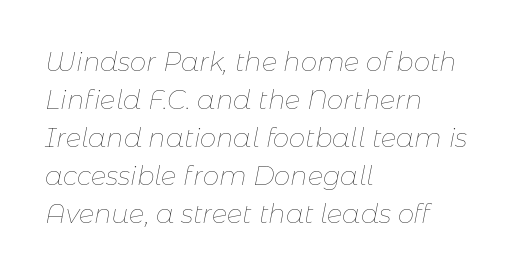
Q: Is the text bold? A: No.
Q: Is the text italic (slanted)? A: Yes, it leans right by about 11 degrees.
Q: Is the text underlined? A: No.
Q: How is the paragraph aligned? A: Left-aligned.
Q: Is the spacing between letters normal or unusually wide? A: Normal.
Q: Is the spacing between lines tight, normal or loose? A: Normal.
